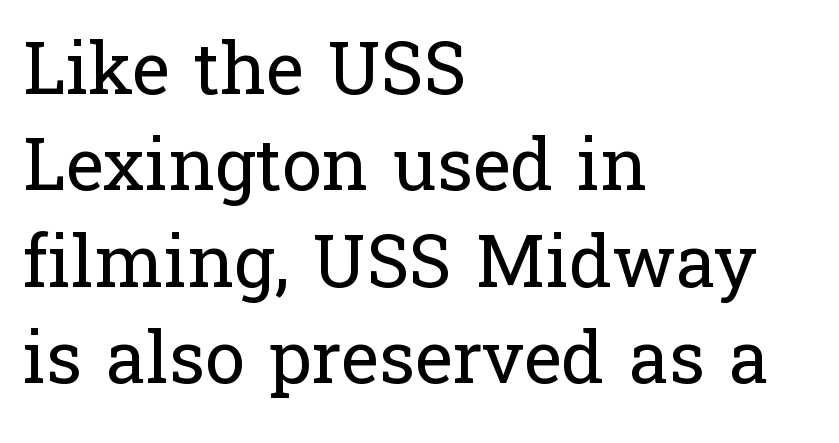
Caption: multi-line text, flush left, ragged right. The characters are drawn with everyday or finer stroke widths. Descenders hang freely into open space. Yep, those are serifs on the letters. Think of a printed novel: that variable character pitch is what you see here. Standard letterfit; no display-style spreading of the glyphs.
